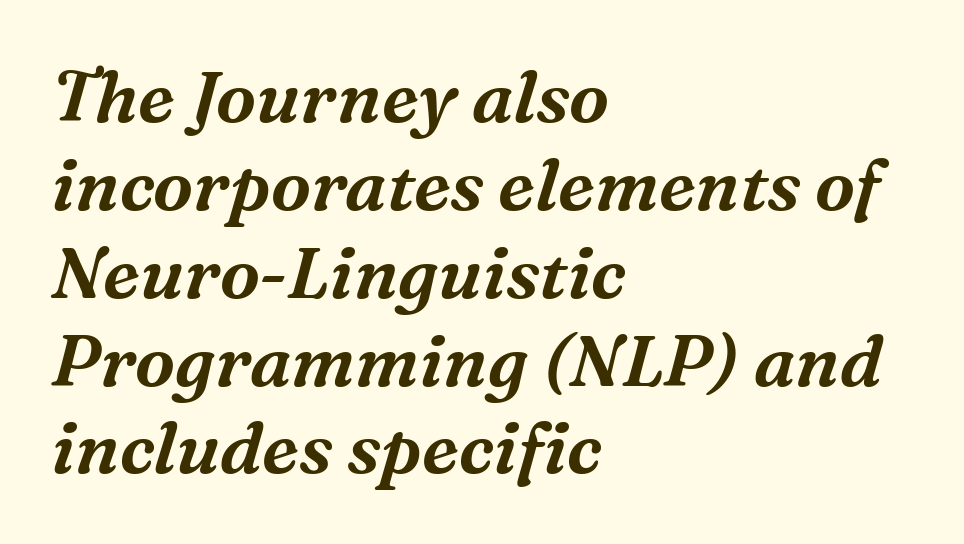
The image shows 72 px serif type, italic (leaning right); set left-aligned, line spacing 1.22x, normal letter spacing, not underlined; medium stroke contrast and a medium x-height.
